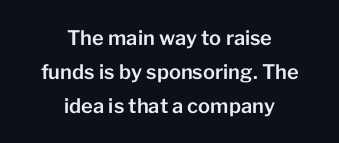
{"italic": "no", "underline": "no", "align": "center", "line_spacing": "normal", "line_spacing_ratio": 1.7, "letter_spacing": "normal", "letter_spacing_em": 0.0, "glyph_px": 20}
